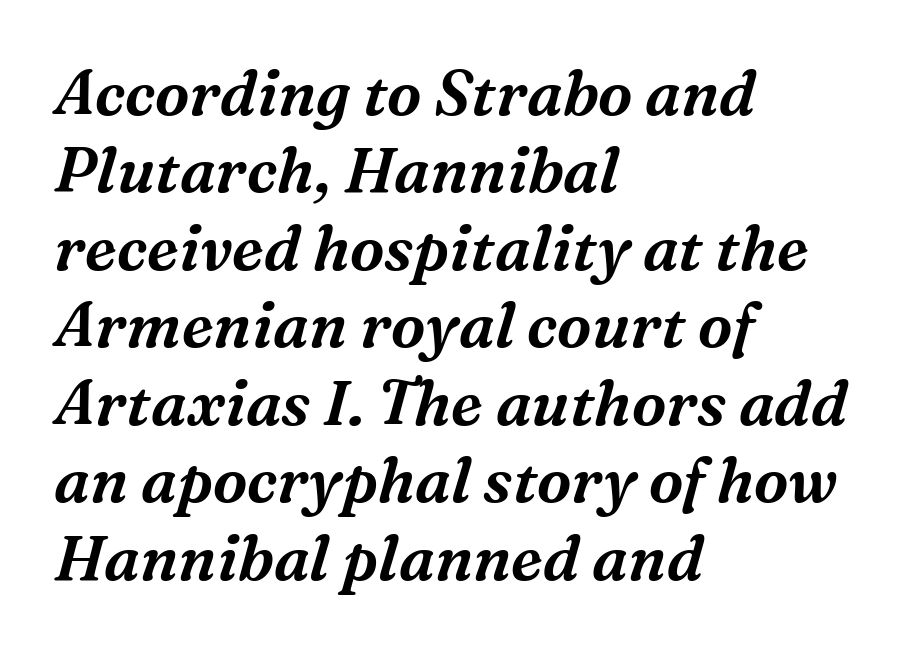
The image shows 62 px serif type, italic (leaning right); set left-aligned, normal line spacing (1.25x), normal letter spacing, not underlined; medium stroke contrast and a medium x-height.
